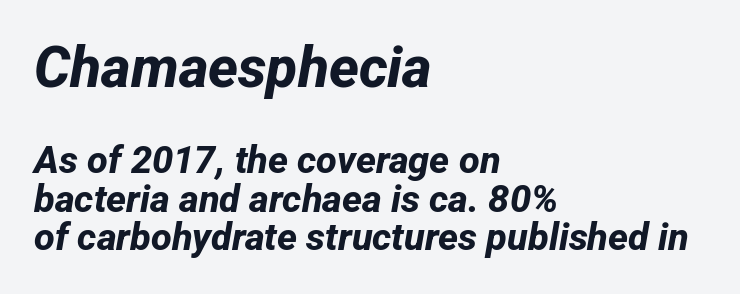
Q: Is the text bold? A: Yes.
Q: Is the typeface a serif or a sans-serif typeface? A: Sans-serif.
Q: Is the text underlined? A: No.
Q: How is the paragraph aligned? A: Left-aligned.
Q: Is the spacing between letters normal or unusually wide? A: Normal.
Q: Is the spacing between lines tight, normal or loose? A: Tight.
Q: Which block of text is set in a larger size, the first (top) or the second (bottom)? A: The first (top) one.
Q: Width (condensed, normal, or wide)? A: Normal.
Q: Stroke contrast? A: Low.
Q: x-height? A: Medium.
Q: Monospaced? A: No.
